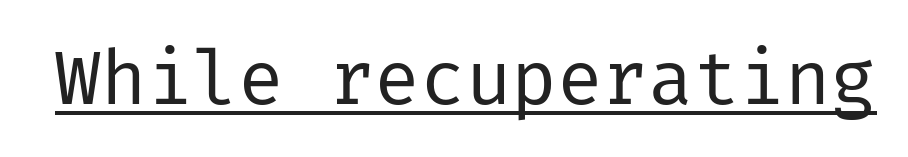
Q: Is the text bold? A: No.
Q: Is the text italic (slanted)? A: No, it is upright.
Q: Is the typeface a serif or a sans-serif typeface? A: Sans-serif.
Q: Is the text underlined? A: Yes.
Q: Is the spacing between letters normal or unusually wide? A: Normal.
Q: Width (condensed, normal, or wide)? A: Normal.
Q: Stroke contrast? A: Low.
Q: x-height? A: Medium.
